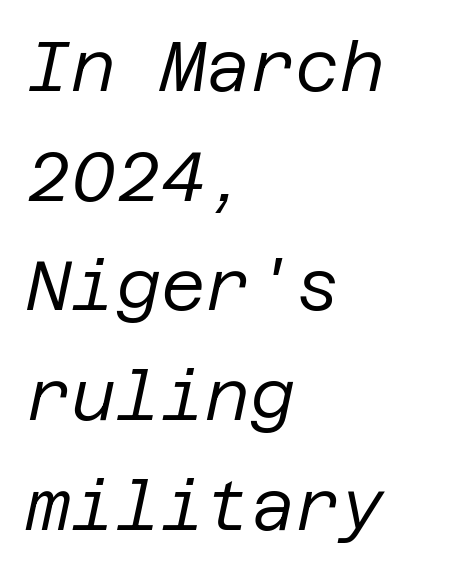
{"italic": "yes", "lean": "right", "slant_degrees": 12, "bold": "no", "weight": "regular", "width": "normal", "stroke_contrast": "low", "x_height": "large", "underline": "no", "align": "left", "line_spacing": "normal", "line_spacing_ratio": 1.59, "letter_spacing": "normal", "letter_spacing_em": 0.0, "glyph_px": 69}
